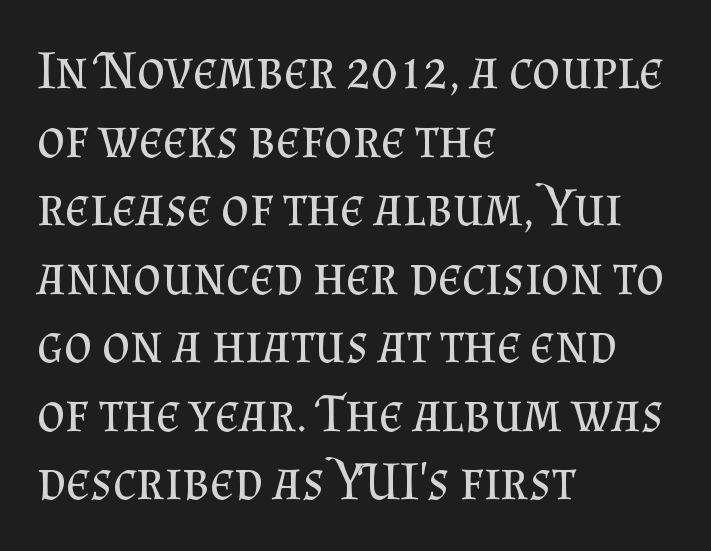
The image shows 54 px regular-weight serif type, upright; set left-aligned, normal line spacing (1.27x), normal letter spacing, not underlined; medium stroke contrast and a small x-height.
